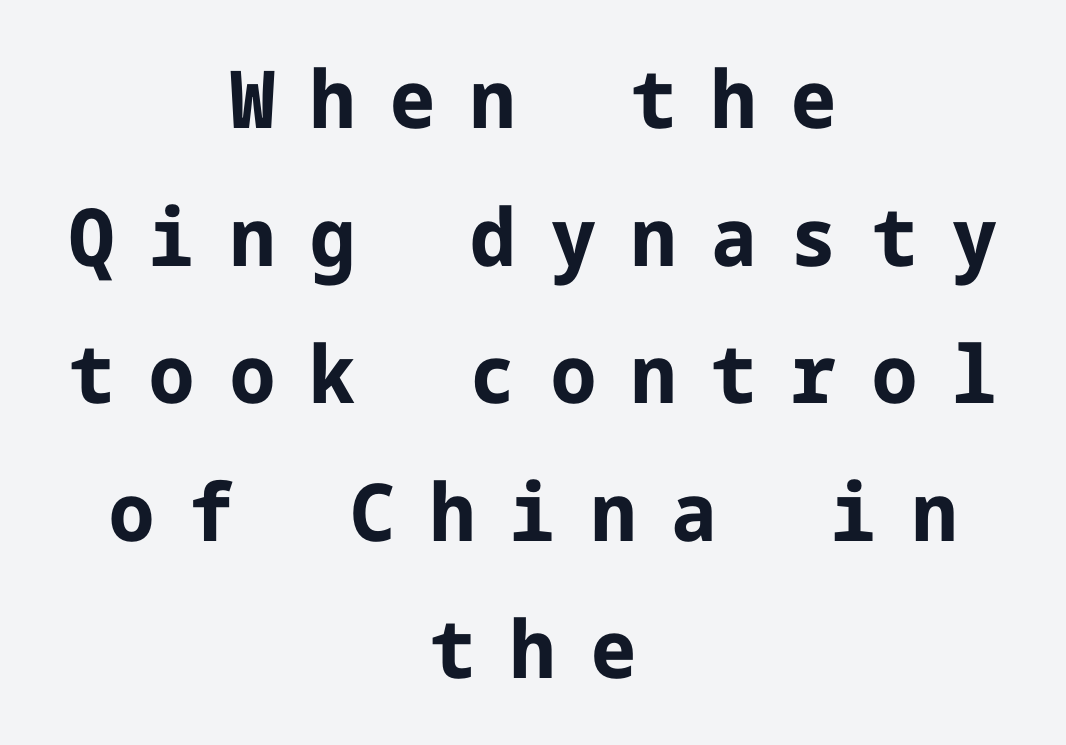
The image shows 80 px bold sans-serif type, upright; set centered, line spacing 1.72x, unusually wide letter spacing (+0.44 em), not underlined; low stroke contrast and a medium x-height.
